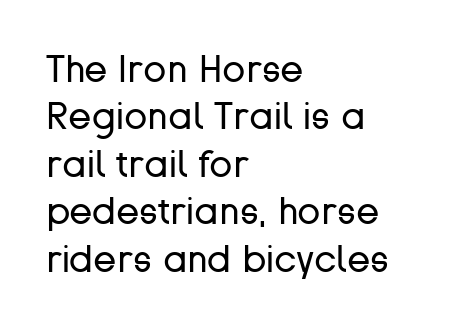
The space directly below the letters is spotless. The lines sit at an ordinary, default distance from one another. The passage shown is typed in a proportional face where columns would drift. Each stroke keeps to a modest, everyday thickness or less. Examine the stroke ends and you'll find no serifs.
